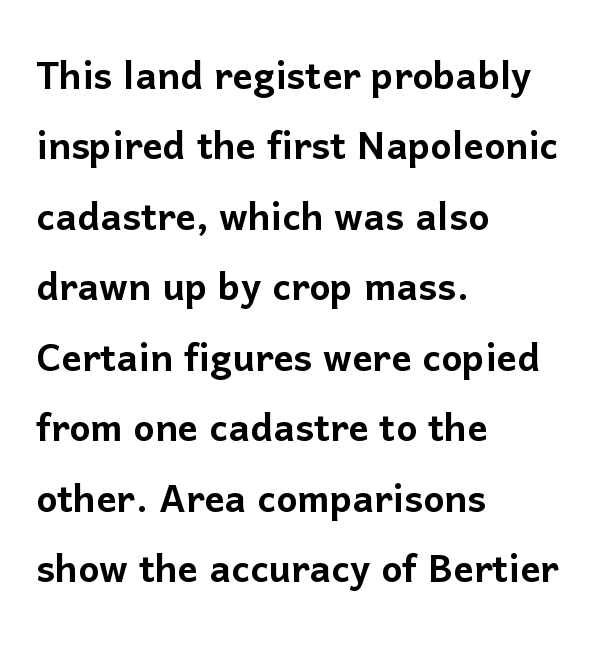
{"serif": "no", "italic": "no", "width": "normal", "stroke_contrast": "low", "x_height": "medium", "monospaced": "no", "underline": "no", "align": "left", "line_spacing": "normal", "line_spacing_ratio": 1.41, "letter_spacing": "normal", "letter_spacing_em": 0.0, "glyph_px": 50}
